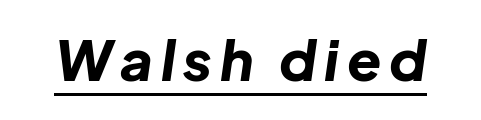
Q: Is the text bold? A: Yes.
Q: Is the text italic (slanted)? A: Yes, it leans right by about 8 degrees.
Q: Is the text underlined? A: Yes.
Q: Width (condensed, normal, or wide)? A: Normal.
Q: Stroke contrast? A: Low.
Q: x-height? A: Medium.
Q: Monospaced? A: No.
